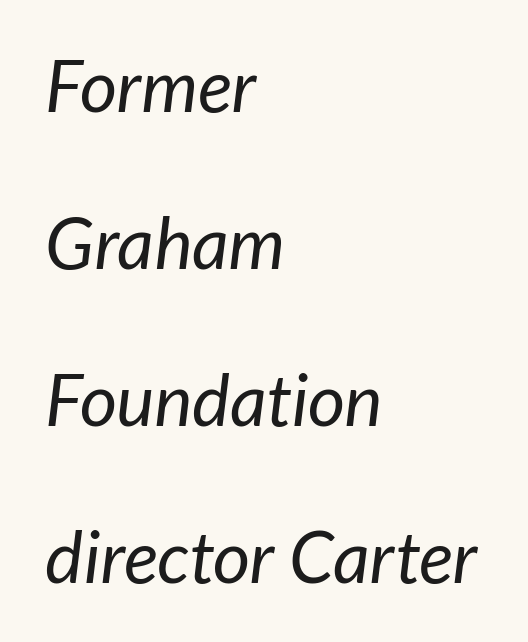
The image shows 72 px regular-weight sans-serif type; set left-aligned, loose line spacing (2.18x), normal letter spacing, not underlined; low stroke contrast and a medium x-height.
